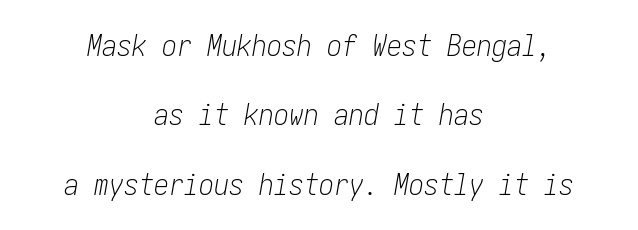
{"italic": "yes", "lean": "right", "slant_degrees": 10, "bold": "no", "weight": "light", "width": "condensed", "stroke_contrast": "low", "x_height": "medium", "underline": "no", "align": "center", "line_spacing": "loose", "line_spacing_ratio": 2.31, "letter_spacing": "normal", "letter_spacing_em": 0.0, "glyph_px": 30}
